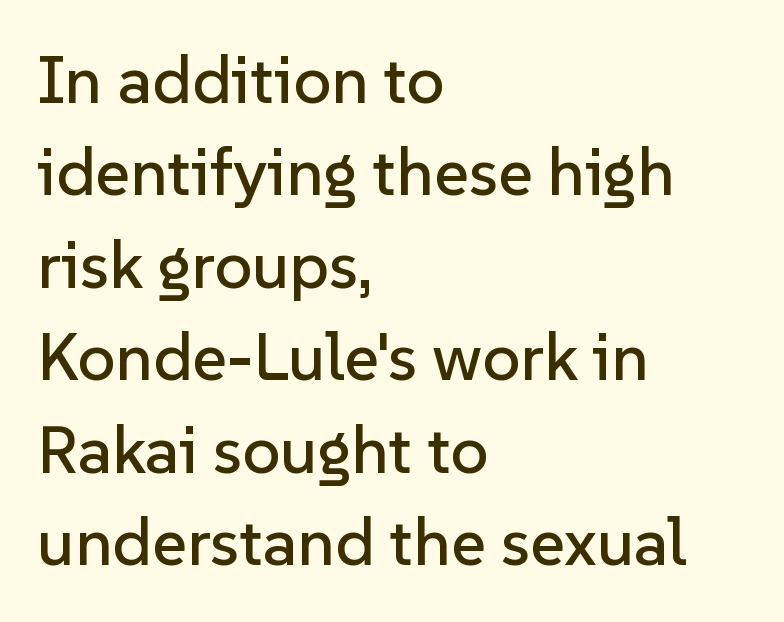
{"serif": "no", "italic": "no", "width": "normal", "stroke_contrast": "low", "x_height": "medium", "monospaced": "no", "underline": "no", "align": "left", "line_spacing": "normal", "line_spacing_ratio": 1.38, "letter_spacing": "normal", "letter_spacing_em": 0.0, "glyph_px": 67}
